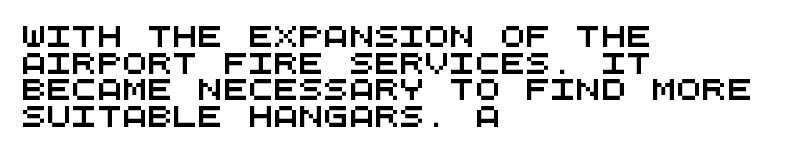
The image shows 21 px text type; set left-aligned, normal line spacing (1.27x), normal letter spacing, not underlined.
